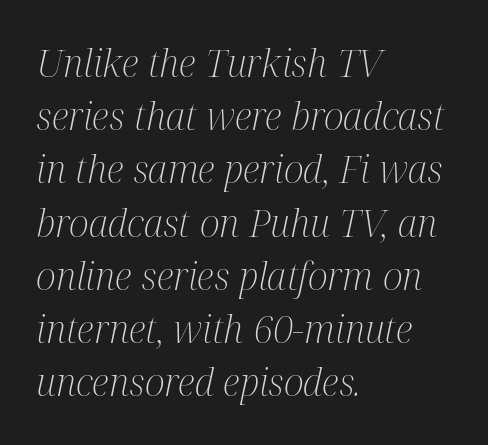
The image shows 38 px light, condensed serif type, italic (leaning right); set left-aligned, normal line spacing (1.4x), normal letter spacing, not underlined; medium stroke contrast and a medium x-height.
